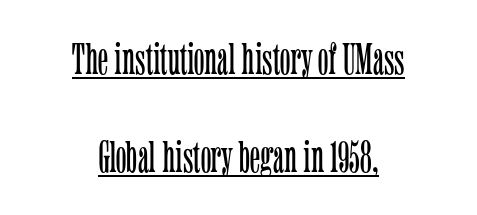
The image shows 44 px light, condensed serif type, upright; set centered, loose line spacing (2.23x), normal letter spacing, underlined; low stroke contrast and a medium x-height.
